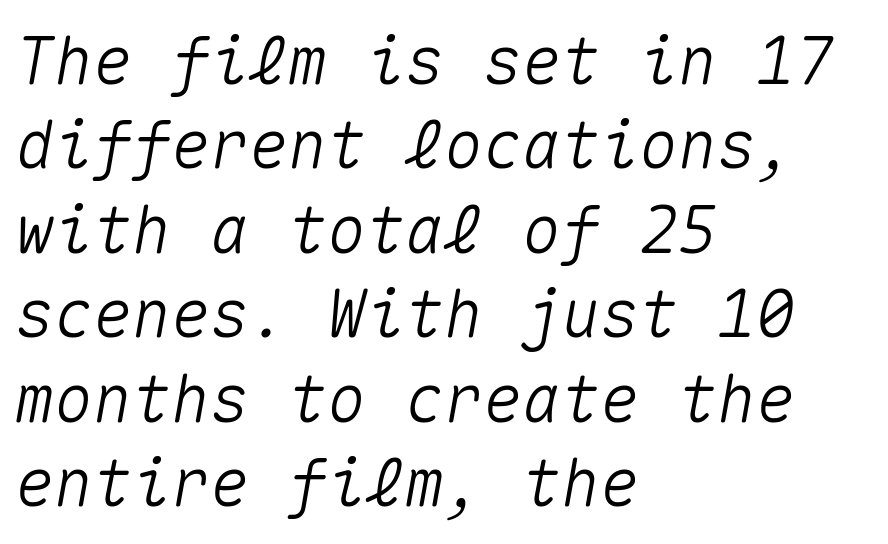
Successive baselines arrive at the customary interval. In CSS terms this would be text-align: left. Unmarked baselines from the first word to the last. Is this a fixed-width face? Yes — each glyph sits in an identical cell. This sample uses an oblique cut, with every glyph tilted off the vertical.
